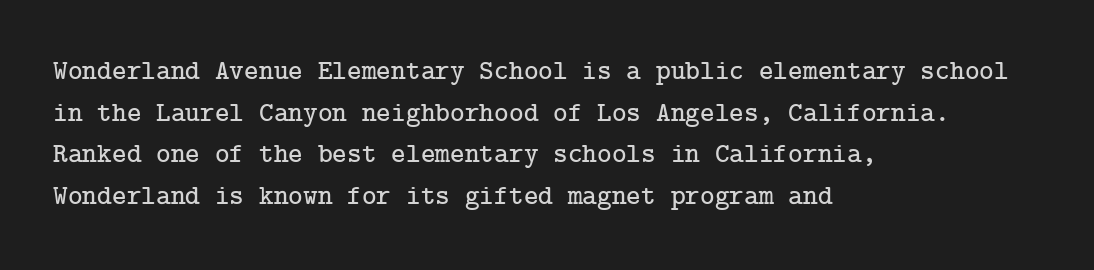
Q: Is the text italic (slanted)? A: No, it is upright.
Q: Is the typeface a serif or a sans-serif typeface? A: Serif.
Q: Is the text underlined? A: No.
Q: How is the paragraph aligned? A: Left-aligned.
Q: Is the spacing between letters normal or unusually wide? A: Normal.
Q: Is the spacing between lines tight, normal or loose? A: Normal.
Q: Width (condensed, normal, or wide)? A: Normal.
Q: Stroke contrast? A: Low.
Q: x-height? A: Medium.
